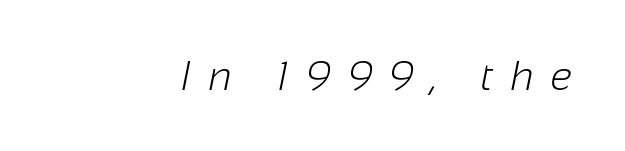
The image shows 41 px light sans-serif type; set unusually wide letter spacing (+0.42 em), not underlined; low stroke contrast and a medium x-height.
